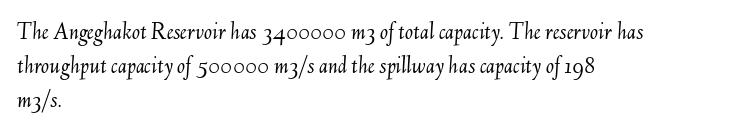
The face looks like a standard text weight, possibly lighter. Descender tails drop into unmarked territory. These lines sit exactly where default settings would place them. Horizontal alignment here is leftward, the default for most running prose.
